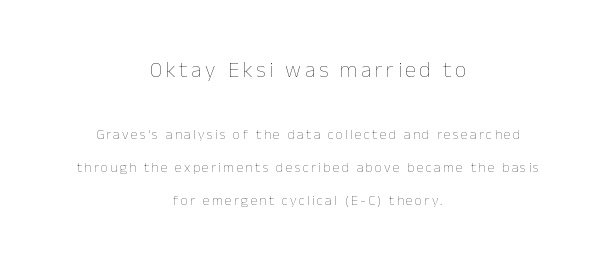
The typesetting does not lean heavy: it is not bold. This sample uses an upright cut, with every glyph sitting square on the baseline. Character size in the leading block exceeds that of the trailing block. The space directly below the letters is spotless. Each new line begins a long way beneath the previous one.
